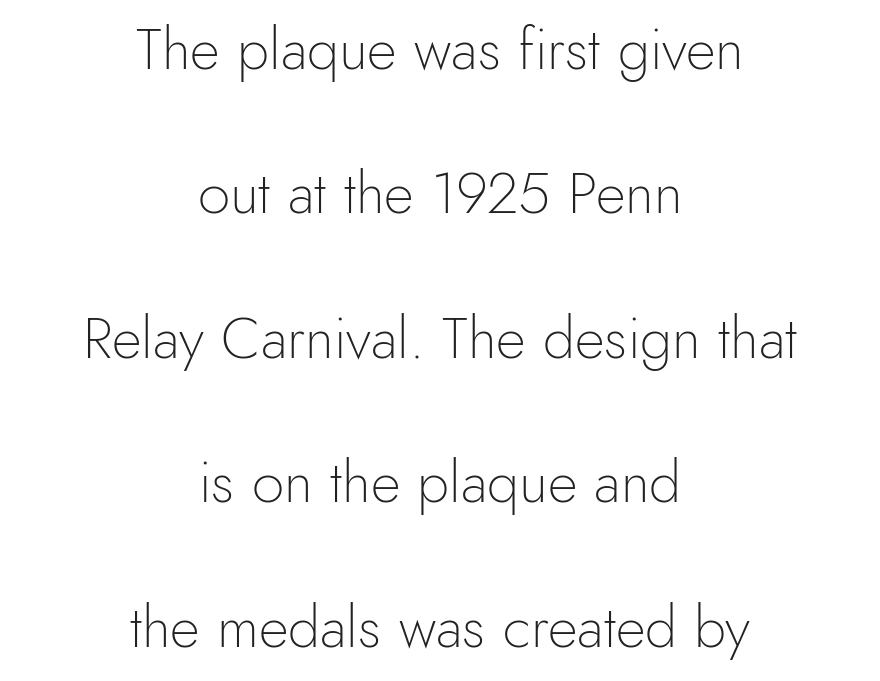
{"serif": "no", "italic": "no", "bold": "no", "weight": "light", "width": "normal", "x_height": "small", "monospaced": "no", "underline": "no", "align": "center", "line_spacing": "loose", "line_spacing_ratio": 2.49, "letter_spacing": "normal", "letter_spacing_em": 0.0, "glyph_px": 58}
